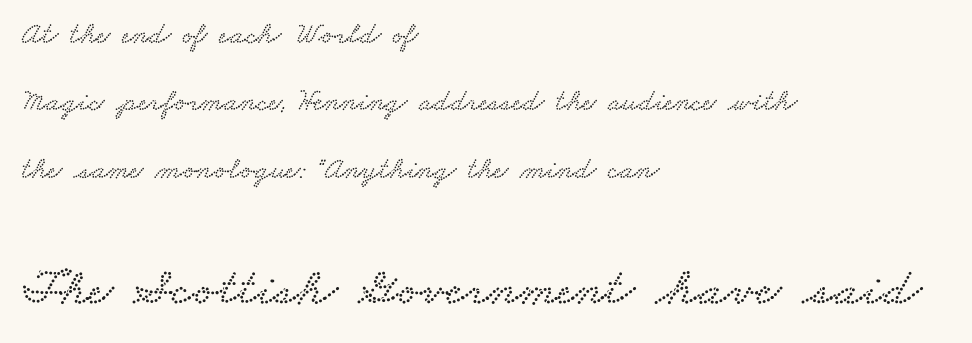
{"serif": "yes", "width": "wide", "stroke_contrast": "low", "x_height": "small", "monospaced": "no", "underline": "no", "align": "left", "line_spacing": "loose", "line_spacing_ratio": 2.25, "letter_spacing": "normal", "letter_spacing_em": 0.0, "larger_block": "second", "size_ratio": 1.77, "glyph_px": 53}
